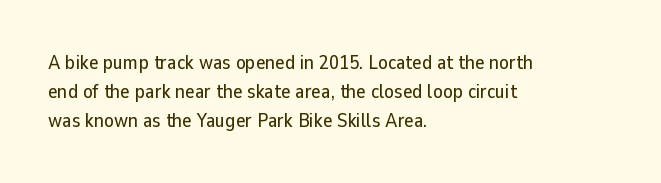
Q: Is the text italic (slanted)? A: No, it is upright.
Q: Is the text underlined? A: No.
Q: How is the paragraph aligned? A: Left-aligned.
Q: Is the spacing between letters normal or unusually wide? A: Normal.
Q: Is the spacing between lines tight, normal or loose? A: Normal.
